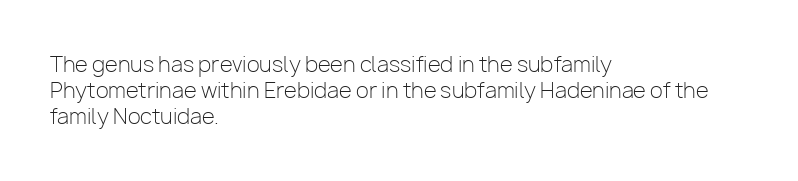
Q: Is the text bold? A: No.
Q: Is the text italic (slanted)? A: No, it is upright.
Q: Is the text underlined? A: No.
Q: How is the paragraph aligned? A: Left-aligned.
Q: Is the spacing between letters normal or unusually wide? A: Normal.
